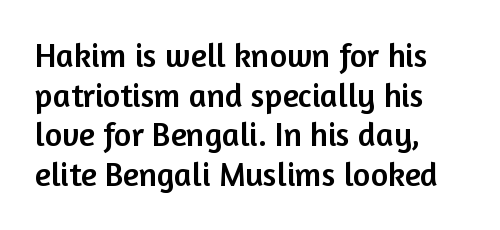
The image shows 33 px sans-serif type, upright; set left-aligned, line spacing 1.2x, normal letter spacing, not underlined; low stroke contrast and a medium x-height.
